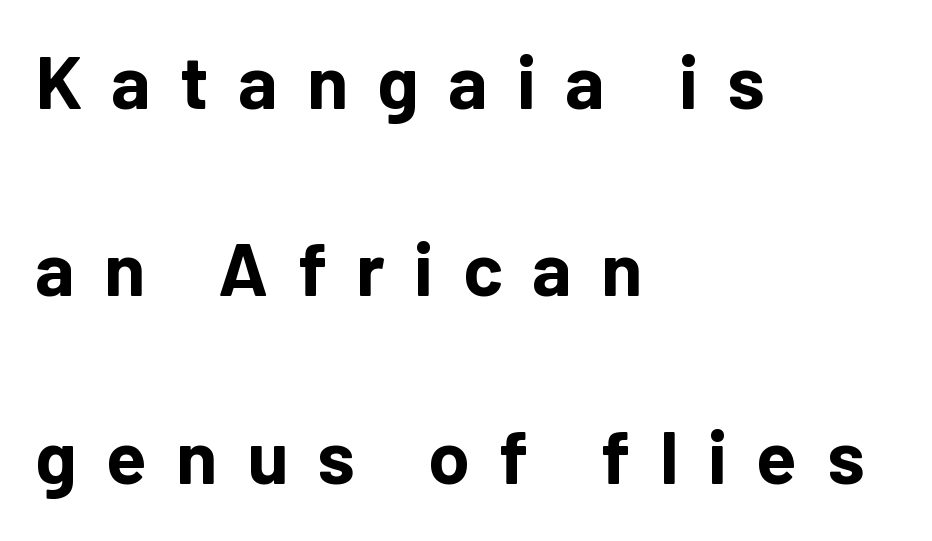
The image shows 75 px bold sans-serif type, upright; set left-aligned, loose line spacing (2.5x), unusually wide letter spacing (+0.39 em), not underlined; low stroke contrast and a medium x-height.
